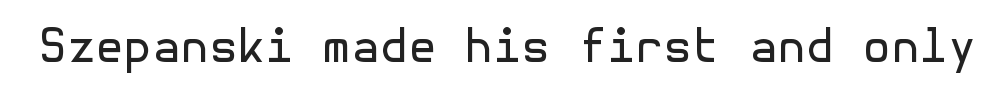
Q: Is the text bold? A: No.
Q: Is the text italic (slanted)? A: No, it is upright.
Q: Is the typeface a serif or a sans-serif typeface? A: Sans-serif.
Q: Is the text underlined? A: No.
Q: Is the spacing between letters normal or unusually wide? A: Normal.
Q: Width (condensed, normal, or wide)? A: Normal.
Q: x-height? A: Medium.
